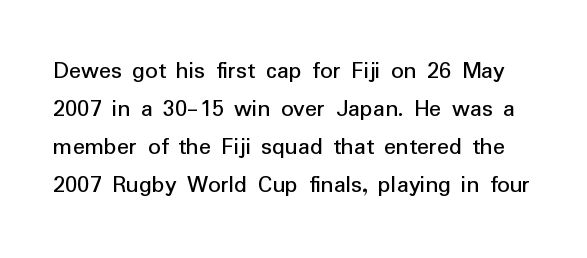
{"italic": "no", "bold": "no", "underline": "no", "line_spacing": "normal", "line_spacing_ratio": 1.52, "letter_spacing": "normal", "letter_spacing_em": 0.0, "glyph_px": 25}
